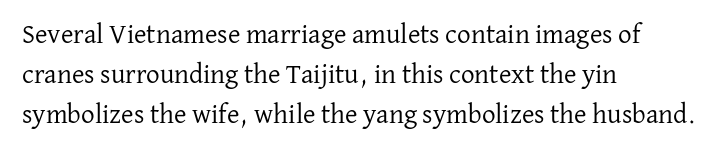
{"italic": "no", "bold": "no", "underline": "no", "align": "left", "line_spacing": "normal", "line_spacing_ratio": 1.49, "letter_spacing": "normal", "letter_spacing_em": 0.0, "glyph_px": 27}
